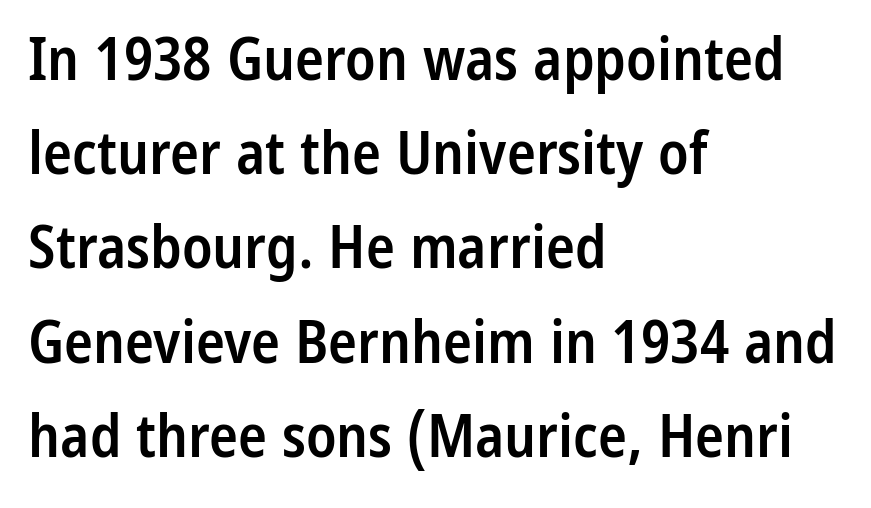
Q: Is the text bold? A: Semi-bold.
Q: Is the text italic (slanted)? A: No, it is upright.
Q: Is the typeface a serif or a sans-serif typeface? A: Sans-serif.
Q: Is the text underlined? A: No.
Q: How is the paragraph aligned? A: Left-aligned.
Q: Is the spacing between letters normal or unusually wide? A: Normal.
Q: Is the spacing between lines tight, normal or loose? A: Normal.
Q: Width (condensed, normal, or wide)? A: Condensed.
Q: Stroke contrast? A: Low.
Q: x-height? A: Medium.
Q: Monospaced? A: No.
